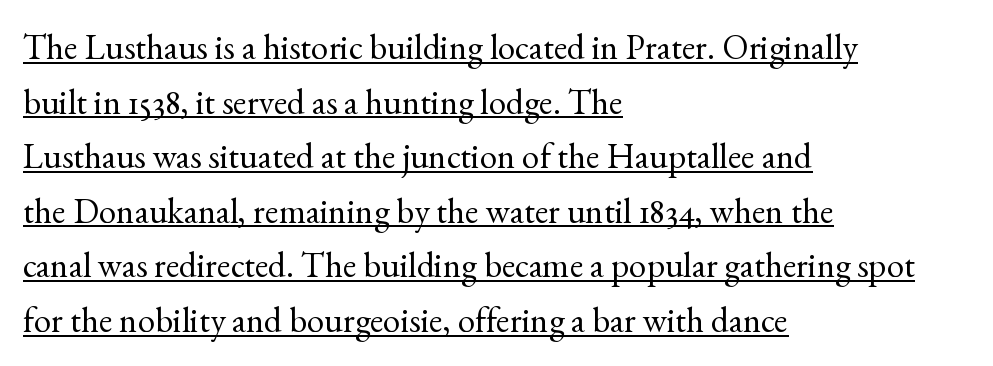
{"serif": "yes", "italic": "no", "bold": "no", "weight": "regular", "width": "normal", "x_height": "small", "monospaced": "no", "underline": "yes", "align": "left", "line_spacing": "normal", "line_spacing_ratio": 1.56, "letter_spacing": "normal", "letter_spacing_em": 0.0, "glyph_px": 35}
